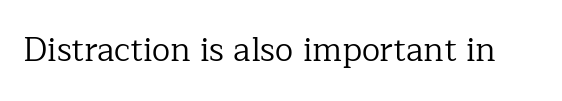
Q: Is the text bold? A: No.
Q: Is the text italic (slanted)? A: No, it is upright.
Q: Is the typeface a serif or a sans-serif typeface? A: Serif.
Q: Is the text underlined? A: No.
Q: Is the spacing between letters normal or unusually wide? A: Normal.
Q: Width (condensed, normal, or wide)? A: Normal.
Q: Stroke contrast? A: Low.
Q: x-height? A: Medium.
Q: Monospaced? A: No.
